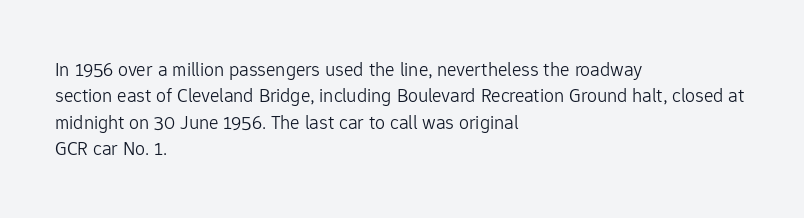
Q: Is the text bold? A: No.
Q: Is the text italic (slanted)? A: No, it is upright.
Q: Is the text underlined? A: No.
Q: How is the paragraph aligned? A: Left-aligned.
Q: Is the spacing between letters normal or unusually wide? A: Normal.
Q: Is the spacing between lines tight, normal or loose? A: Normal.
